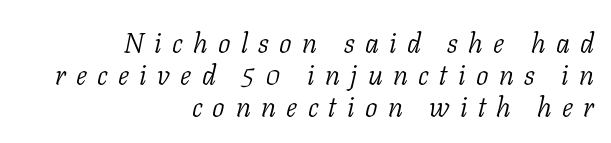
Tracking here is generous; glyphs stand well apart from one another. In terms of letterform style, serifs are clearly present. Here the designer chose a conventional face with non-uniform glyph widths. No heavy texture on the line: the type isn't bold. Beneath every word, the page is bare. Reading down the block, your eye finds every line finishing at a fixed right position.
